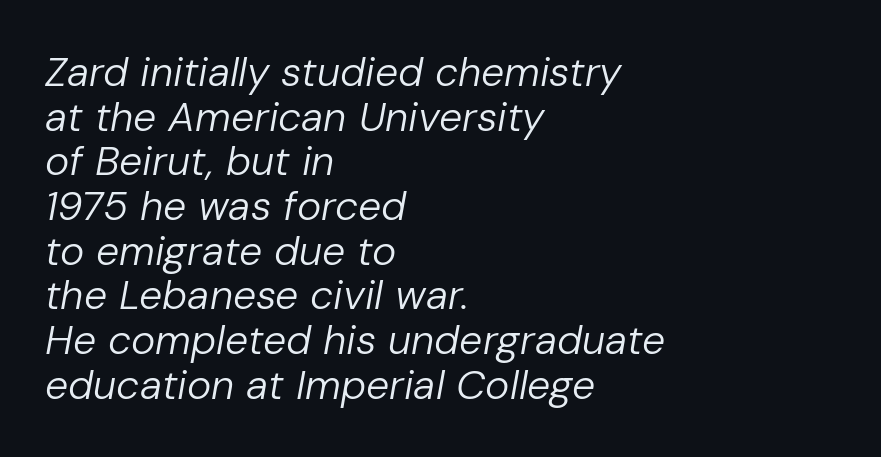
Q: Is the text bold? A: No.
Q: Is the text italic (slanted)? A: Yes, it leans right by about 10 degrees.
Q: Is the text underlined? A: No.
Q: How is the paragraph aligned? A: Left-aligned.
Q: Is the spacing between letters normal or unusually wide? A: Normal.
Q: Is the spacing between lines tight, normal or loose? A: Tight.
Q: Width (condensed, normal, or wide)? A: Normal.
Q: Stroke contrast? A: Low.
Q: x-height? A: Medium.
Q: Monospaced? A: No.
